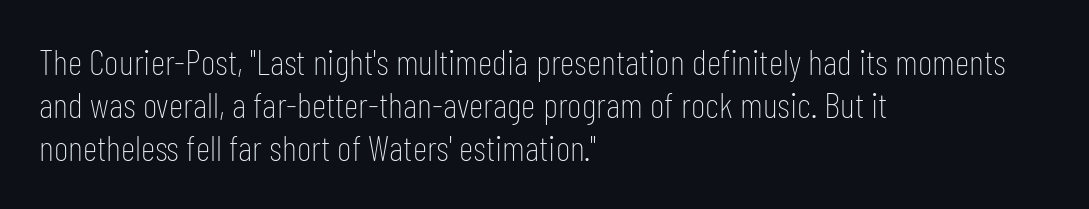
{"serif": "no", "italic": "no", "bold": "no", "weight": "thin", "width": "condensed", "stroke_contrast": "low", "x_height": "medium", "monospaced": "no", "underline": "no", "align": "left", "line_spacing_ratio": 1.2, "letter_spacing": "normal", "letter_spacing_em": 0.0, "glyph_px": 36}
